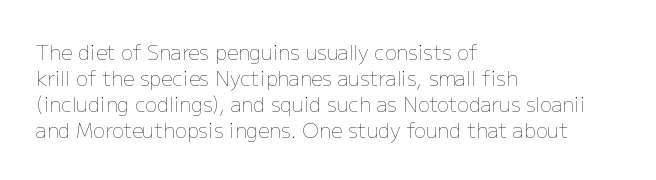
The image shows 20 px text type, upright; set left-aligned, normal line spacing (1.3x), normal letter spacing, not underlined.
